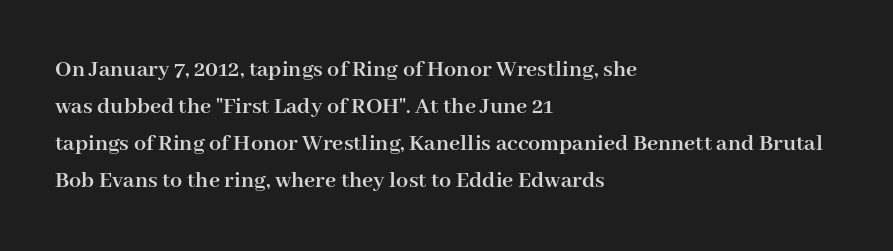
Q: Is the text bold? A: Yes.
Q: Is the text italic (slanted)? A: No, it is upright.
Q: Is the text underlined? A: No.
Q: How is the paragraph aligned? A: Left-aligned.
Q: Is the spacing between letters normal or unusually wide? A: Normal.
Q: Is the spacing between lines tight, normal or loose? A: Normal.
